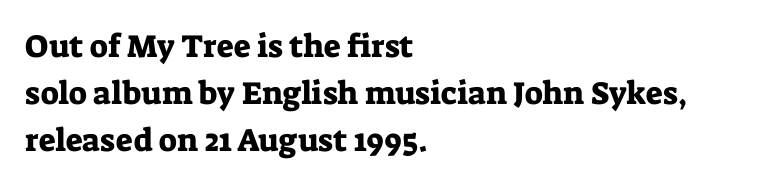
Each letter keeps its own natural width here, so spacing adapts to shape. Reading down the column, the eye jumps a familiar distance to each next line. Which margin do the lines hug? The left one — the right edge is uneven. Type style note: has serifs. Only glyphs here, with clear space below each row. The letters stand upright; this is a roman face.
